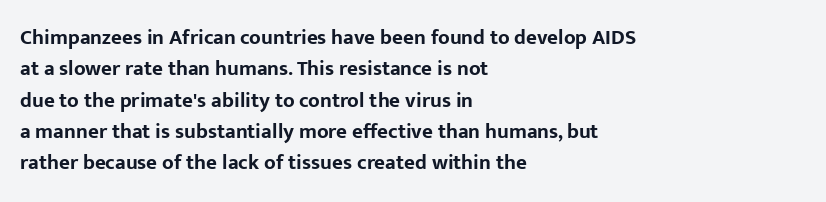
Q: Is the text bold? A: Yes.
Q: Is the text italic (slanted)? A: No, it is upright.
Q: Is the text underlined? A: No.
Q: How is the paragraph aligned? A: Left-aligned.
Q: Is the spacing between letters normal or unusually wide? A: Normal.
Q: Is the spacing between lines tight, normal or loose? A: Normal.
